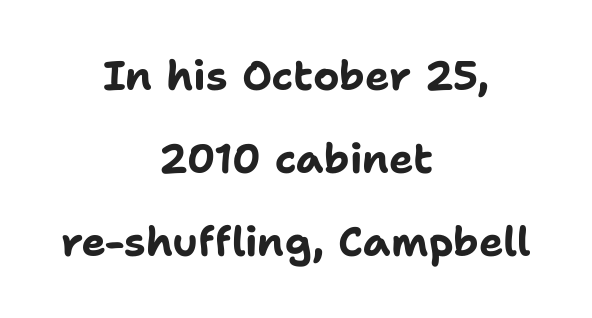
Heavy, bold letterforms. The rendering positions every line midway between the sides. Letter spacing: default. Grotesque or geometric, the face here clearly has no serifs.
